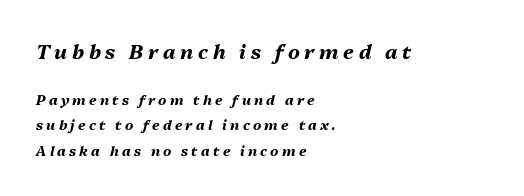
Q: Is the text bold? A: Yes.
Q: Is the text italic (slanted)? A: Yes, it leans right by about 13 degrees.
Q: Is the text underlined? A: No.
Q: How is the paragraph aligned? A: Left-aligned.
Q: Is the spacing between letters normal or unusually wide? A: Unusually wide.
Q: Which block of text is set in a larger size, the first (top) or the second (bottom)? A: The first (top) one.
